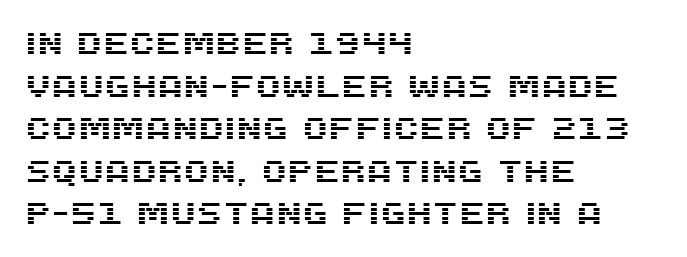
Nope, no serifs anywhere on these letters. In terms of letterspacing, this is plain default setting. Caption: multi-line text, flush left, ragged right. Here the designer chose a conventional face with non-uniform glyph widths.
